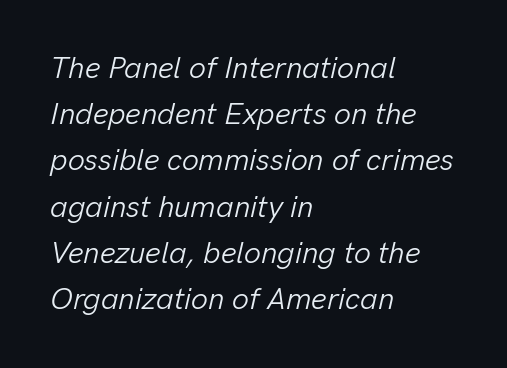
{"italic": "yes", "lean": "right", "slant_degrees": 13, "bold": "no", "weight": "light", "width": "normal", "stroke_contrast": "low", "x_height": "medium", "monospaced": "no", "underline": "no", "align": "left", "line_spacing": "normal", "line_spacing_ratio": 1.54, "letter_spacing": "normal", "letter_spacing_em": 0.0, "glyph_px": 30}
